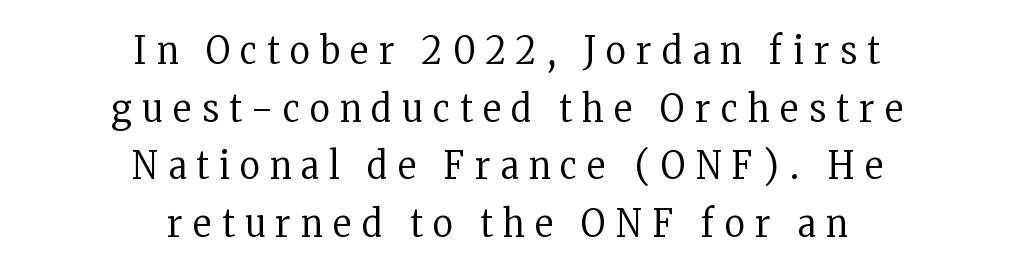
Q: Is the text bold? A: No.
Q: Is the text italic (slanted)? A: No, it is upright.
Q: Is the typeface a serif or a sans-serif typeface? A: Serif.
Q: Is the text underlined? A: No.
Q: How is the paragraph aligned? A: Centered.
Q: Is the spacing between letters normal or unusually wide? A: Unusually wide.
Q: Is the spacing between lines tight, normal or loose? A: Normal.
Q: Width (condensed, normal, or wide)? A: Condensed.
Q: Stroke contrast? A: Low.
Q: x-height? A: Medium.
Q: Monospaced? A: No.
